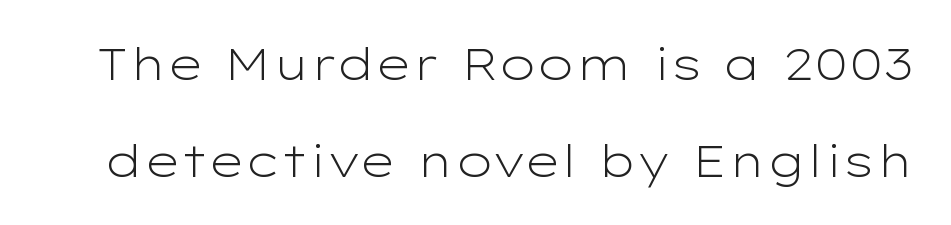
Q: Is the text bold? A: No.
Q: Is the text italic (slanted)? A: No, it is upright.
Q: Is the typeface a serif or a sans-serif typeface? A: Sans-serif.
Q: Is the text underlined? A: No.
Q: Is the spacing between letters normal or unusually wide? A: Normal.
Q: Is the spacing between lines tight, normal or loose? A: Loose.
Q: Width (condensed, normal, or wide)? A: Wide.
Q: Stroke contrast? A: Low.
Q: x-height? A: Medium.
Q: Monospaced? A: No.
